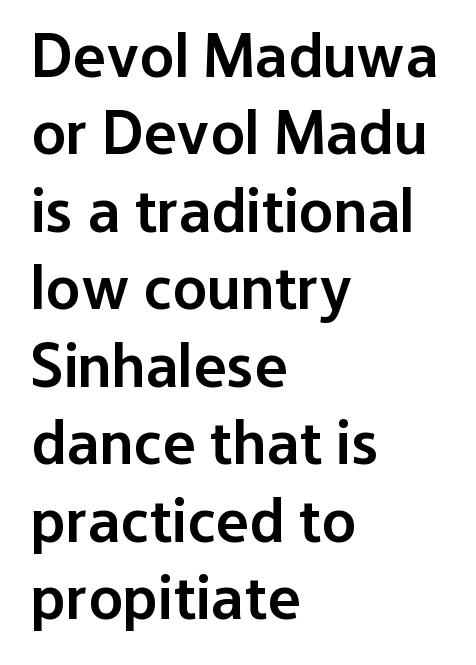
Q: Is the text bold? A: Semi-bold.
Q: Is the text italic (slanted)? A: No, it is upright.
Q: Is the typeface a serif or a sans-serif typeface? A: Sans-serif.
Q: Is the text underlined? A: No.
Q: How is the paragraph aligned? A: Left-aligned.
Q: Is the spacing between letters normal or unusually wide? A: Normal.
Q: Width (condensed, normal, or wide)? A: Normal.
Q: Stroke contrast? A: Low.
Q: x-height? A: Medium.
Q: Monospaced? A: No.
